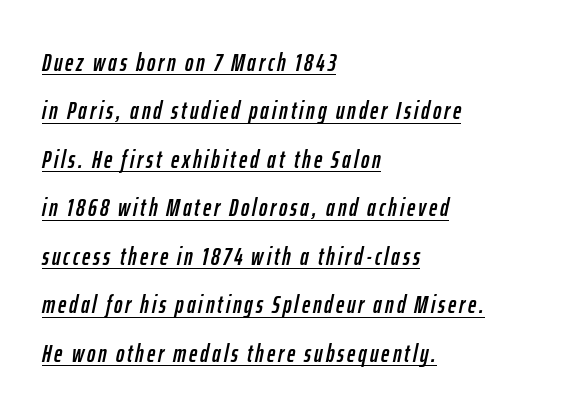
The image shows 25 px text type, italic (leaning right); set left-aligned, loose line spacing (1.94x), underlined.
